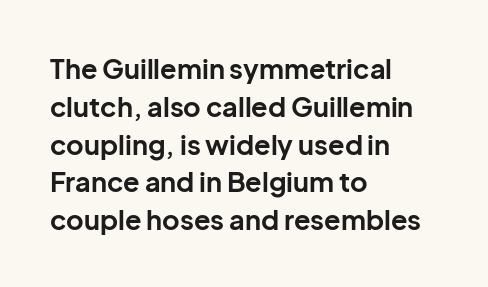
Line spacing here is normal. The baseline area is clear. This sample uses an upright cut, with every glyph sitting square on the baseline. These lines keep a tight, regular rhythm from letter to letter. Line beginnings align vertically; line endings do not.
